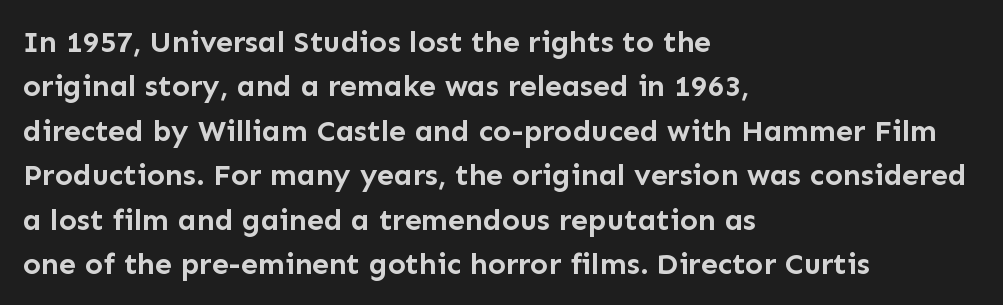
The image shows 30 px semibold sans-serif type, upright; set left-aligned, normal line spacing (1.48x), normal letter spacing, not underlined; low stroke contrast and a medium x-height.
